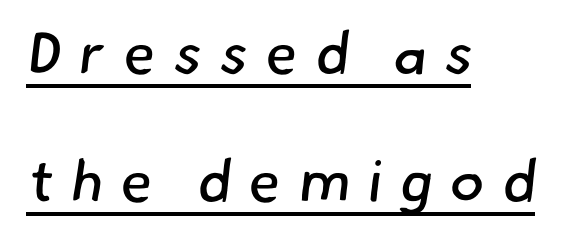
The image shows 59 px regular-weight sans-serif type; set left-aligned, loose line spacing (2.17x), unusually wide letter spacing (+0.29 em), underlined; low stroke contrast and a small x-height.
